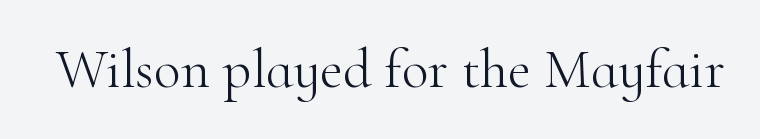
Q: Is the text bold? A: No.
Q: Is the text italic (slanted)? A: No, it is upright.
Q: Is the typeface a serif or a sans-serif typeface? A: Serif.
Q: Is the text underlined? A: No.
Q: Is the spacing between letters normal or unusually wide? A: Normal.
Q: Width (condensed, normal, or wide)? A: Normal.
Q: Stroke contrast? A: High.
Q: x-height? A: Small.
Q: Monospaced? A: No.
